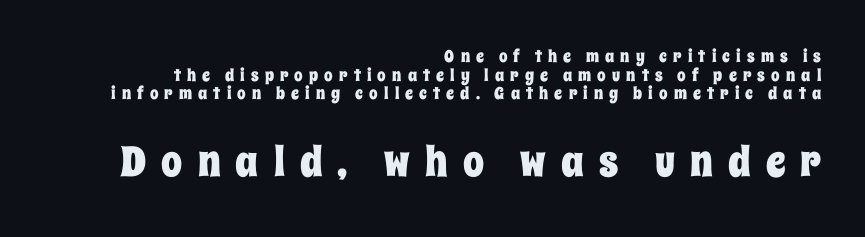
Q: Is the text italic (slanted)? A: No, it is upright.
Q: Is the text underlined? A: No.
Q: How is the paragraph aligned? A: Right-aligned.
Q: Is the spacing between letters normal or unusually wide? A: Unusually wide.
Q: Is the spacing between lines tight, normal or loose? A: Tight.
Q: Which block of text is set in a larger size, the first (top) or the second (bottom)? A: The second (bottom) one.
Q: Width (condensed, normal, or wide)? A: Condensed.
Q: Stroke contrast? A: Low.
Q: x-height? A: Large.
Q: Monospaced? A: No.
